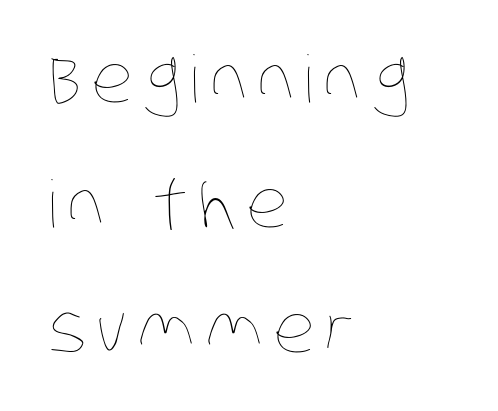
The image shows 65 px thin, condensed type; set left-aligned, loose line spacing (1.92x), not underlined; low stroke contrast and a large x-height.
